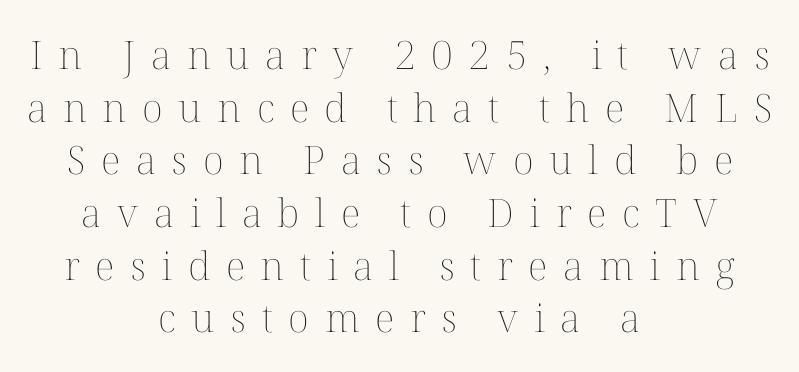
The image shows 39 px thin type, upright; set centered, normal line spacing (1.35x), unusually wide letter spacing (+0.4 em), not underlined; medium stroke contrast and a medium x-height.
